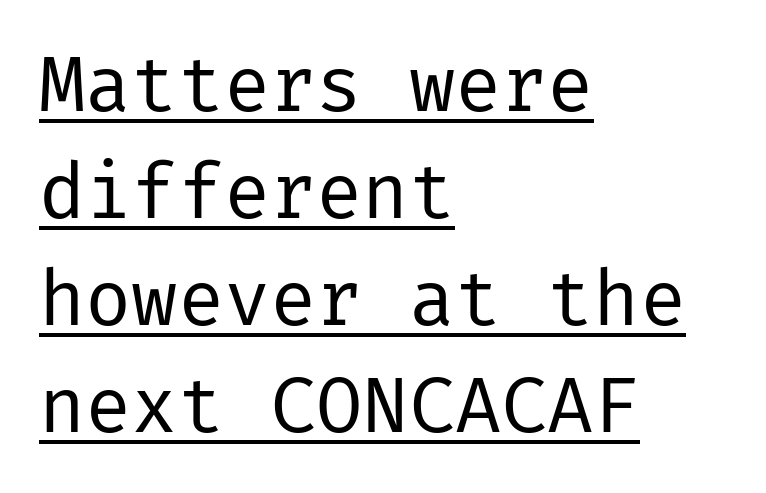
{"serif": "no", "italic": "no", "bold": "no", "weight": "regular", "width": "normal", "stroke_contrast": "low", "x_height": "medium", "underline": "yes", "align": "left", "line_spacing": "normal", "line_spacing_ratio": 1.39, "letter_spacing": "normal", "letter_spacing_em": 0.0, "glyph_px": 77}
